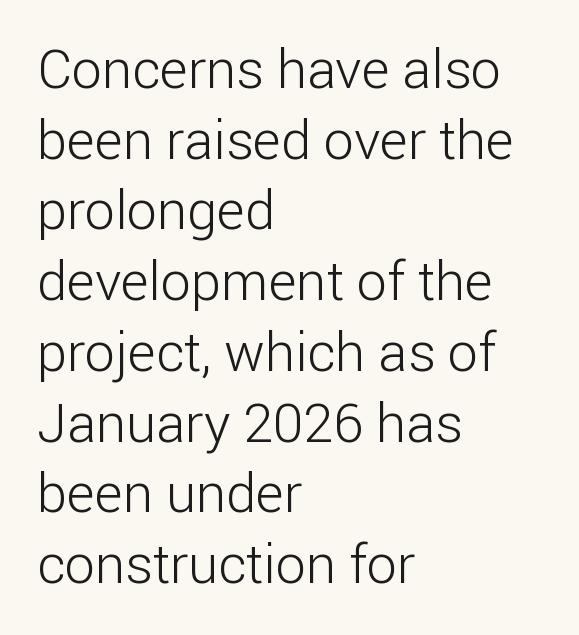
The image shows 54 px light sans-serif type, upright; set left-aligned, normal line spacing (1.31x), normal letter spacing, not underlined; low stroke contrast and a medium x-height.
